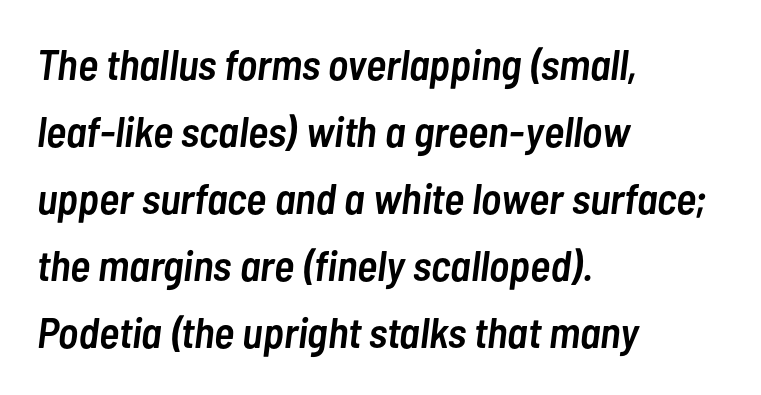
The image shows 43 px semibold, condensed type, italic (leaning right); set left-aligned, normal line spacing (1.56x), normal letter spacing, not underlined; low stroke contrast and a medium x-height.
